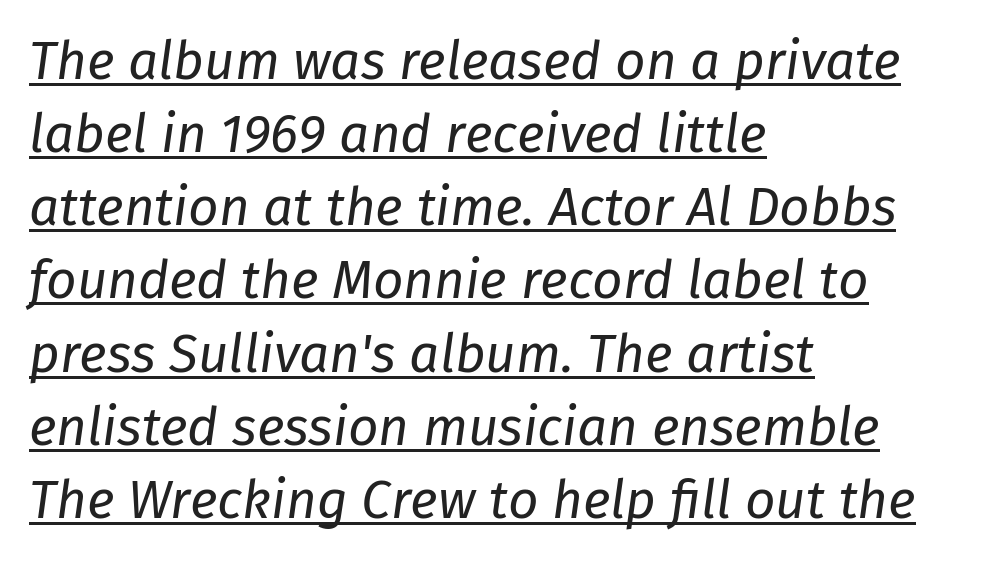
Words appear dense and cohesive because spacing is normal. Counters stay open thanks to moderate or lighter strokes. Glance below the letters and you will spot a drawn line. The specimen reads as italic at a glance. Regarding leading, the lines here are spaced in the standard way.
